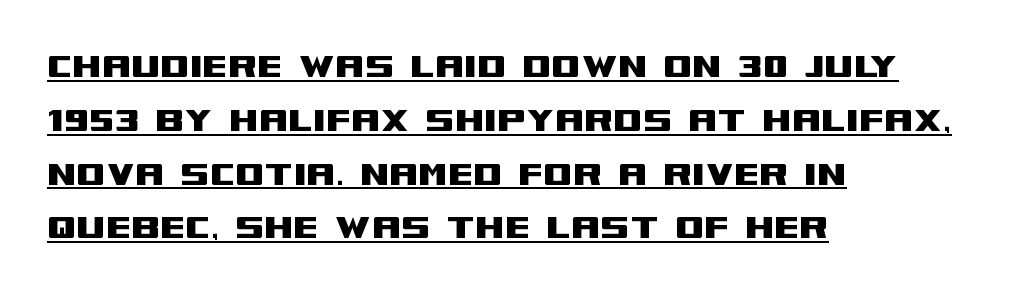
Q: Is the text italic (slanted)? A: No, it is upright.
Q: Is the typeface a serif or a sans-serif typeface? A: Sans-serif.
Q: Is the text underlined? A: Yes.
Q: How is the paragraph aligned? A: Left-aligned.
Q: Is the spacing between letters normal or unusually wide? A: Normal.
Q: Is the spacing between lines tight, normal or loose? A: Normal.
Q: Width (condensed, normal, or wide)? A: Wide.
Q: Stroke contrast? A: Medium.
Q: x-height? A: Large.
Q: Monospaced? A: No.
